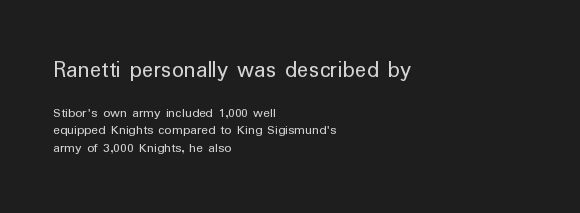
The image shows 24 px text type, upright; set left-aligned, normal line spacing (1.27x), normal letter spacing, not underlined; the first (top) block is 1.71x larger.
